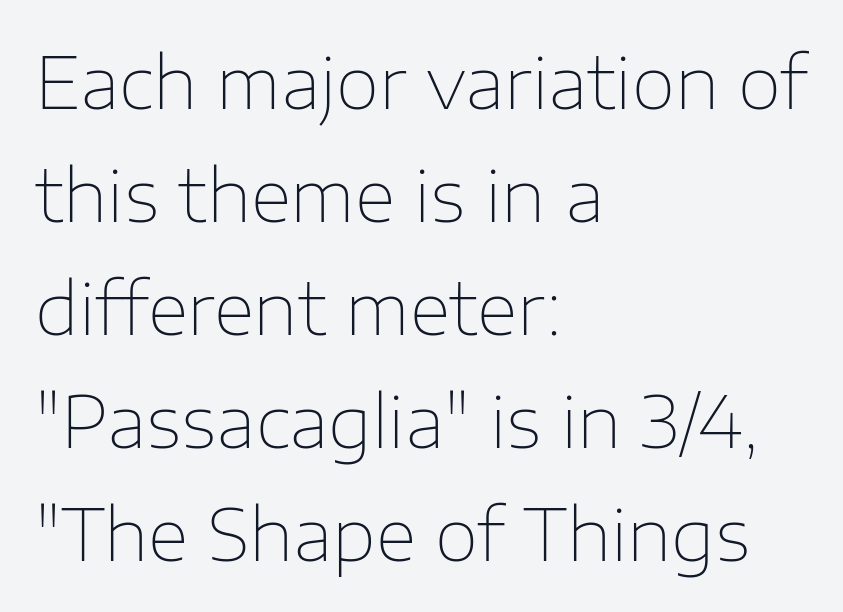
Check where the strokes stop: nothing finishes them off — pure sans. The space between consecutive lines is moderate. Weight: in the light-to-regular range. The baseline area is clear. Varying glyph widths throughout — classic text-font behaviour. Casual observation: everything's shoved over to the left.
